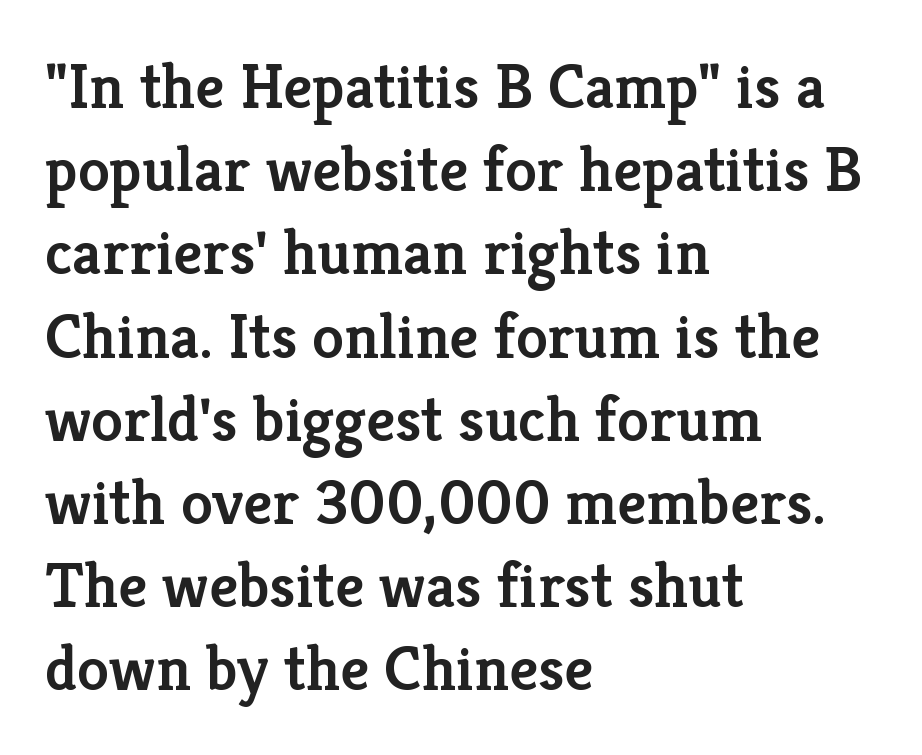
The image shows 64 px semibold serif type, upright; set left-aligned, normal line spacing (1.3x), normal letter spacing, not underlined; low stroke contrast and a medium x-height.
